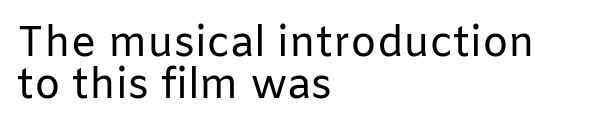
Q: Is the text bold? A: No.
Q: Is the text italic (slanted)? A: No, it is upright.
Q: Is the typeface a serif or a sans-serif typeface? A: Sans-serif.
Q: Is the text underlined? A: No.
Q: How is the paragraph aligned? A: Left-aligned.
Q: Is the spacing between letters normal or unusually wide? A: Normal.
Q: Is the spacing between lines tight, normal or loose? A: Tight.
Q: Width (condensed, normal, or wide)? A: Normal.
Q: Stroke contrast? A: Low.
Q: x-height? A: Medium.
Q: Monospaced? A: No.
